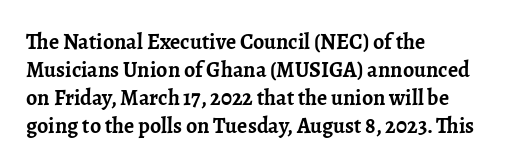
The passage is arranged the way most books set body copy — flush left. No word sits above an underline. Nobody touched the tracking dial on this one. Stroke thickness is high; the sample reads as a true bold.
